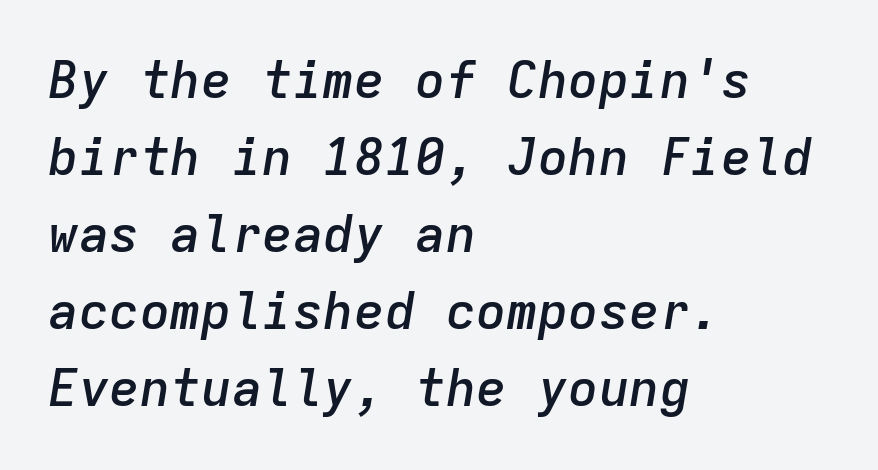
Q: Is the text bold? A: Semi-bold.
Q: Is the text italic (slanted)? A: Yes, it leans right by about 9 degrees.
Q: Is the text underlined? A: No.
Q: How is the paragraph aligned? A: Left-aligned.
Q: Is the spacing between letters normal or unusually wide? A: Normal.
Q: Is the spacing between lines tight, normal or loose? A: Normal.
Q: Width (condensed, normal, or wide)? A: Normal.
Q: Stroke contrast? A: Low.
Q: x-height? A: Medium.
Q: Monospaced? A: Yes.
